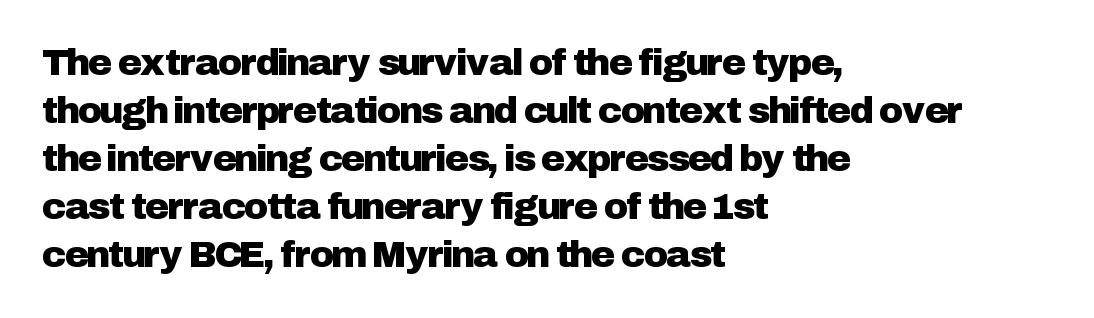
The image shows 37 px sans-serif type, upright; set left-aligned, normal line spacing (1.3x), normal letter spacing, not underlined; low stroke contrast and a medium x-height.
